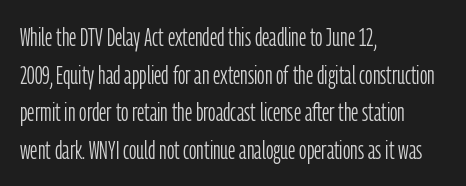
{"italic": "no", "bold": "no", "underline": "no", "align": "left", "line_spacing": "normal", "line_spacing_ratio": 1.45, "letter_spacing": "normal", "letter_spacing_em": 0.0, "glyph_px": 26}
